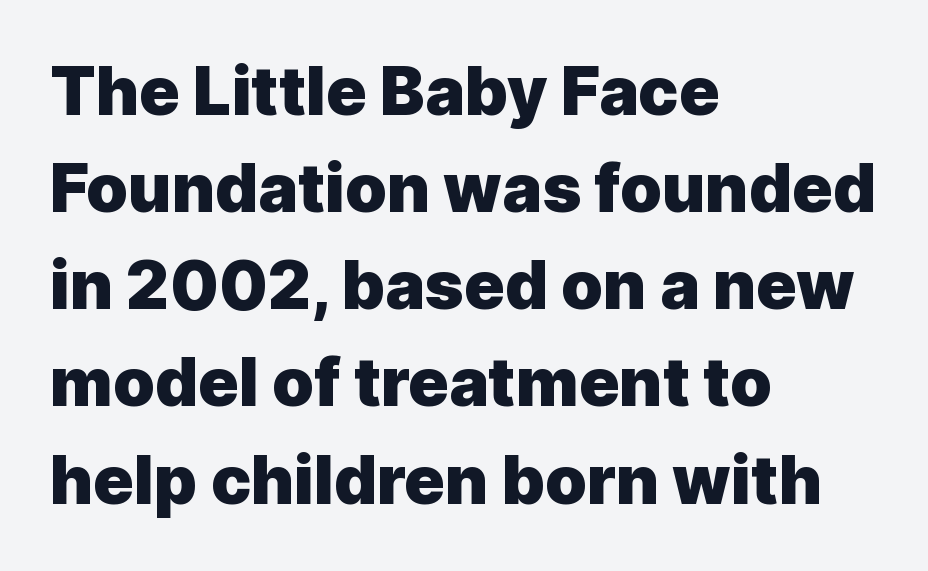
The letters are bold, with thick, heavy strokes. The letters carry no serifs — their stems end cleanly without finishing strokes. Which margin do the lines hug? The left one — the right edge is uneven. These lines are rendered in a variable-pitch font.
